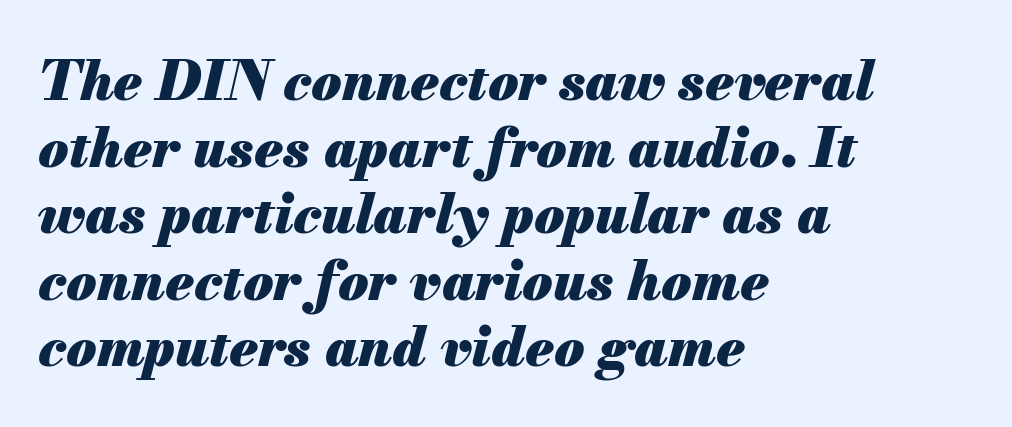
The image shows 55 px heavy type, italic (leaning right); set left-aligned, line spacing 1.21x, normal letter spacing, not underlined; medium stroke contrast and a small x-height.
